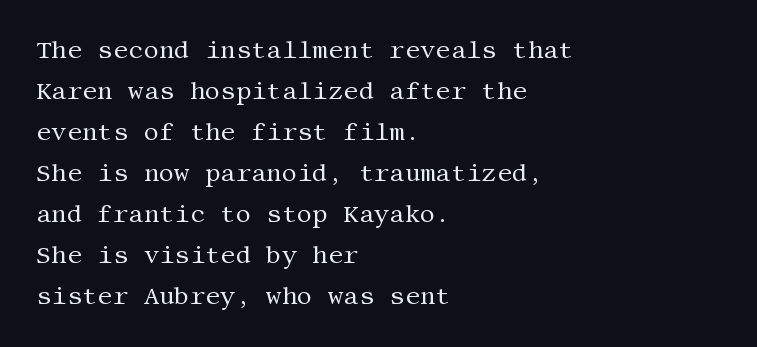
The typeface has the unassuming heft of standard copy or less. The type sits square on the baseline with zero lean. These lines keep a tight, regular rhythm from letter to letter. A clean baseline with only descenders dipping below it.
